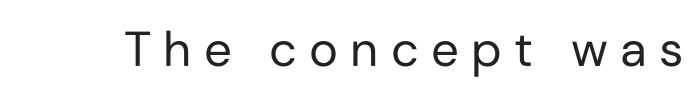
{"serif": "no", "italic": "no", "bold": "no", "weight": "regular", "width": "normal", "stroke_contrast": "low", "x_height": "medium", "monospaced": "no", "underline": "no", "letter_spacing": "wide", "letter_spacing_em": 0.25, "glyph_px": 49}
